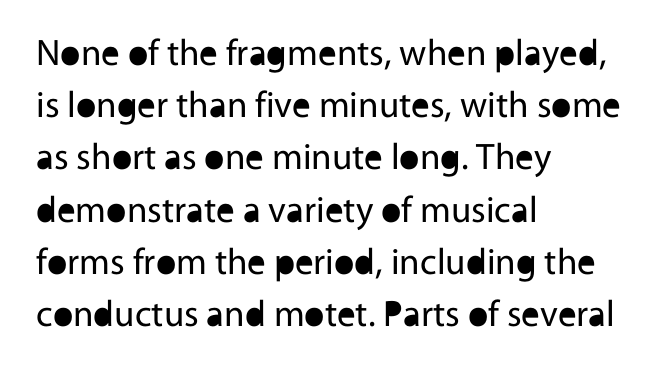
{"serif": "no", "italic": "no", "bold": "no", "weight": "regular", "width": "normal", "x_height": "medium", "monospaced": "no", "underline": "no", "align": "left", "line_spacing": "normal", "line_spacing_ratio": 1.41, "letter_spacing": "normal", "letter_spacing_em": 0.0, "glyph_px": 37}
